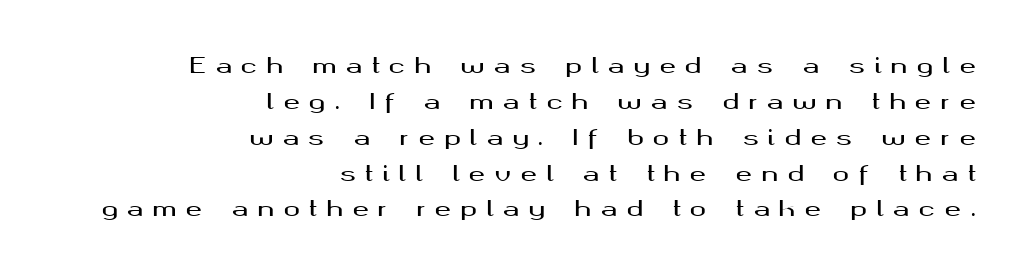
The axis of the letterforms is exactly vertical. Reading down the column, the eye jumps a familiar distance to each next line. Substantial extra tracking has been applied to these lines. Each row of text sits above clean, open space. Teacher's note: observe the even right margin — that is flush-right alignment.
